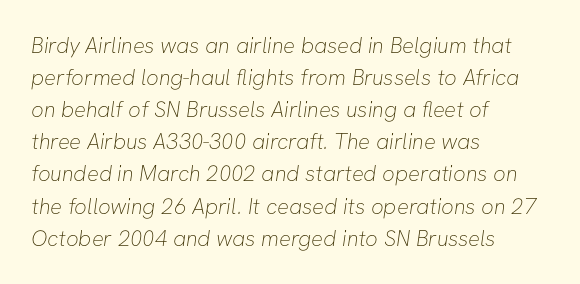
{"bold": "no", "underline": "no", "align": "left", "line_spacing": "normal", "line_spacing_ratio": 1.46, "letter_spacing": "normal", "letter_spacing_em": 0.0, "glyph_px": 22}
